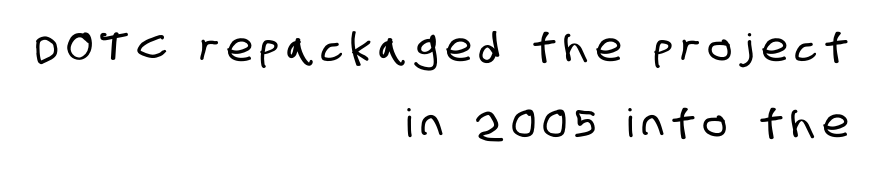
The image shows 39 px condensed sans-serif type; set right-aligned, loose line spacing (1.94x), unusually wide letter spacing (+0.22 em), not underlined; low stroke contrast and a large x-height.
